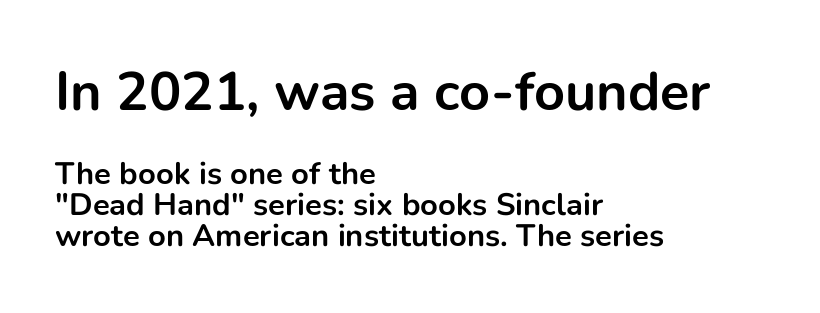
No feet cap the strokes, marking this as sans-serif type. Quick note: not italic, upright. Nothing unusual about the tracking: characters are spaced as the font intends. Students, this is bold: see how much ink each stroke carries. Casual observation: everything's shoved over to the left. Vertical spacing — tight.
